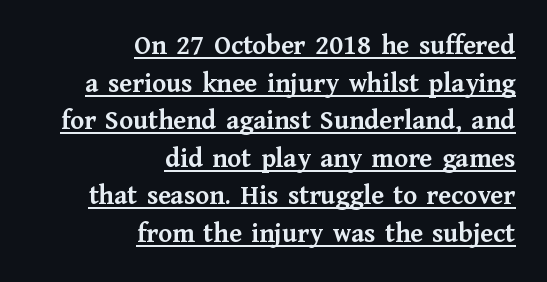
The image shows 28 px semibold serif type, upright; set right-aligned, normal line spacing (1.34x), normal letter spacing, underlined; medium stroke contrast and a medium x-height.
